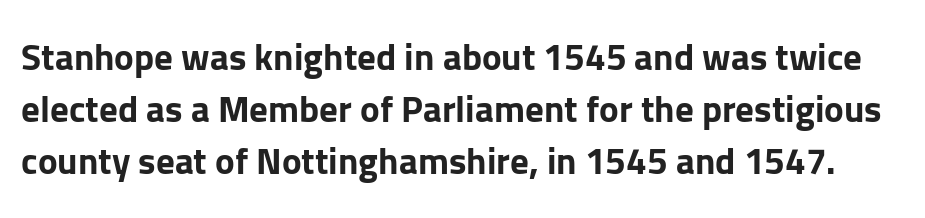
The image shows 37 px bold sans-serif type, upright; set normal line spacing (1.41x), normal letter spacing, not underlined; low stroke contrast and a medium x-height.
